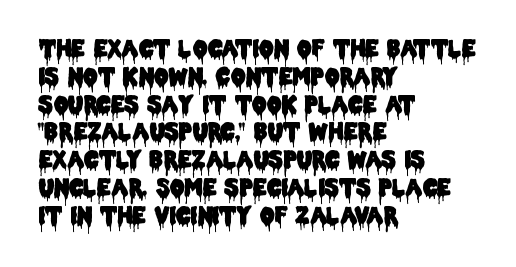
Q: Is the text italic (slanted)? A: No, it is upright.
Q: Is the text underlined? A: No.
Q: How is the paragraph aligned? A: Left-aligned.
Q: Is the spacing between letters normal or unusually wide? A: Normal.
